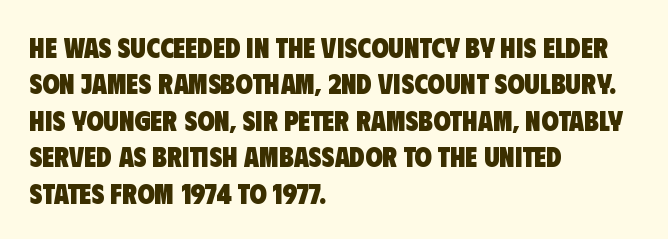
The image shows 28 px heavy, condensed sans-serif type; set left-aligned, normal line spacing (1.3x), normal letter spacing, not underlined; low stroke contrast and a large x-height.
